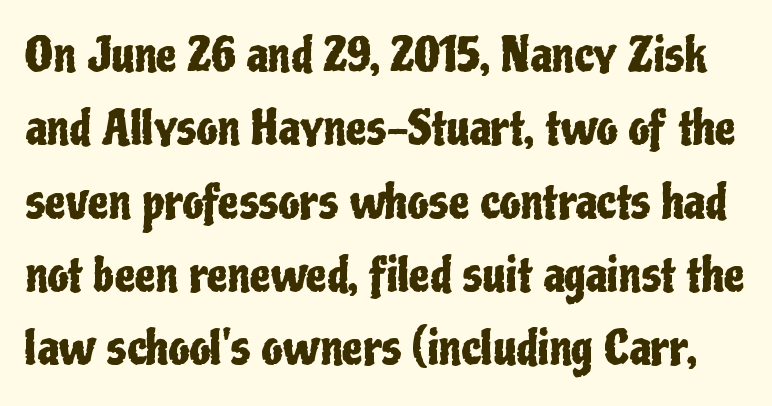
The image shows 47 px condensed sans-serif type, upright; set normal line spacing (1.56x), normal letter spacing, not underlined; low stroke contrast and a medium x-height.
